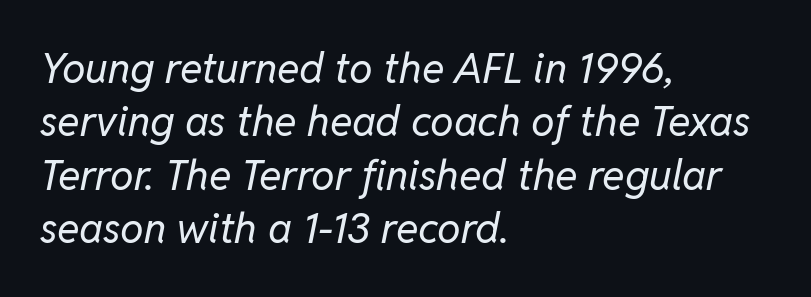
The strokes carry an ordinary text weight at most. The zone under the glyphs is completely vacant. Note the varied advance widths — an 'i' is clearly narrower than an 'm'. The lines in this sample share a left origin and differ only in where they stop. What stands out about the letter spacing? Nothing — it is the standard amount.
